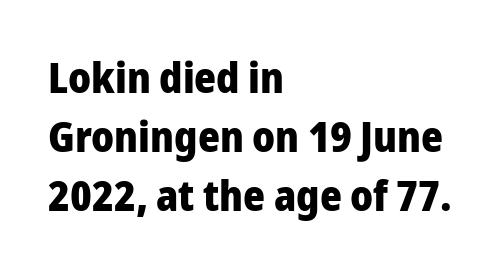
Q: Is the text bold? A: Yes.
Q: Is the text italic (slanted)? A: No, it is upright.
Q: Is the typeface a serif or a sans-serif typeface? A: Sans-serif.
Q: Is the text underlined? A: No.
Q: How is the paragraph aligned? A: Left-aligned.
Q: Is the spacing between letters normal or unusually wide? A: Normal.
Q: Is the spacing between lines tight, normal or loose? A: Normal.
Q: Width (condensed, normal, or wide)? A: Normal.
Q: Stroke contrast? A: Low.
Q: x-height? A: Medium.
Q: Monospaced? A: No.
